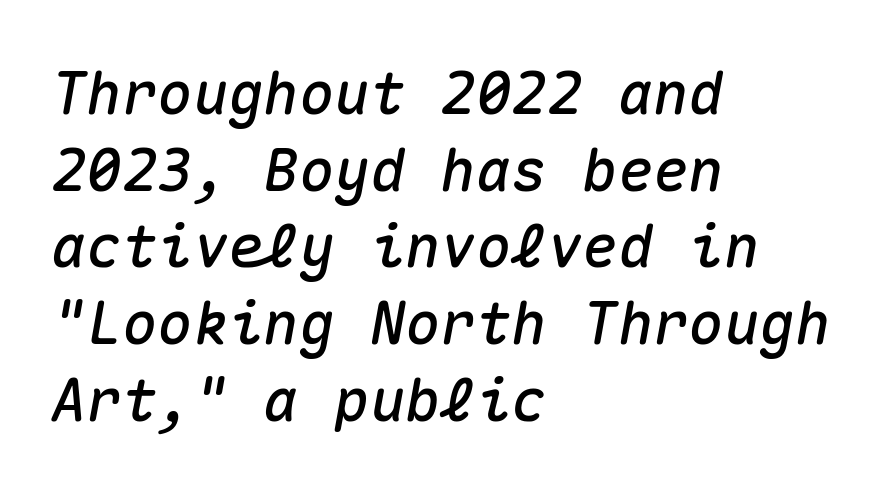
The image shows 59 px text type, italic (leaning right), monospaced; set left-aligned, normal line spacing (1.3x), normal letter spacing, not underlined; medium stroke contrast and a medium x-height.
